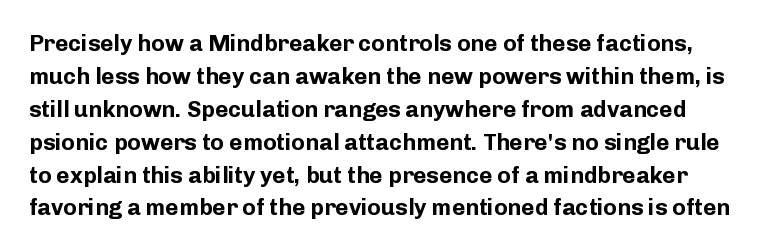
{"italic": "no", "bold": "yes", "underline": "no", "line_spacing": "normal", "line_spacing_ratio": 1.43, "letter_spacing": "normal", "letter_spacing_em": 0.0, "glyph_px": 23}
